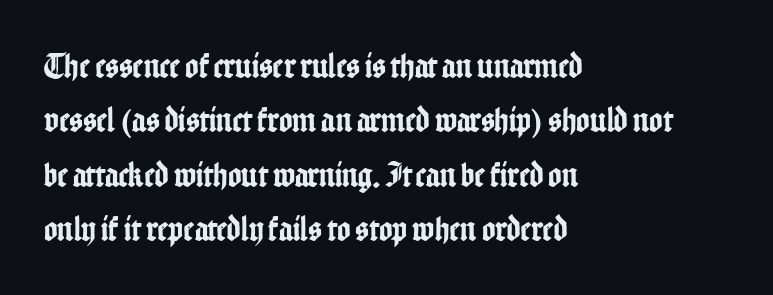
{"serif": "no", "italic": "no", "width": "condensed", "stroke_contrast": "low", "x_height": "medium", "monospaced": "no", "underline": "no", "align": "left", "line_spacing": "normal", "line_spacing_ratio": 1.51, "letter_spacing": "normal", "letter_spacing_em": 0.0, "glyph_px": 36}
